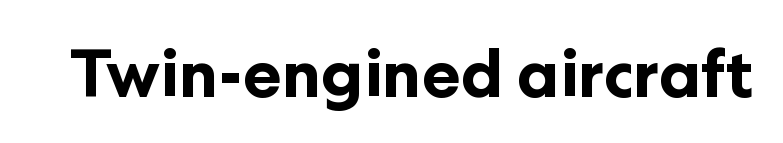
The image shows 65 px bold sans-serif type, upright; set normal letter spacing, not underlined; low stroke contrast and a medium x-height.
